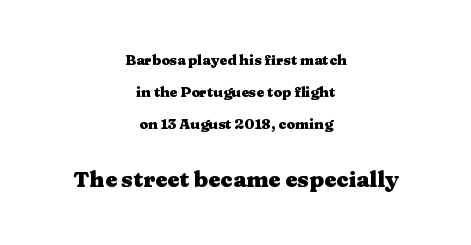
The image shows 22 px bold type, upright; set centered, loose line spacing (2.3x), normal letter spacing, not underlined; the second (bottom) block is 1.57x larger.
